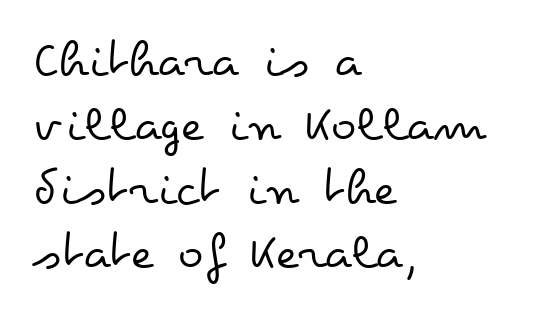
The rendering keeps characters at their native spacing. Is there any slant? The stems are plumb. Layout note: lines flush left. Weight: not bold — regular or lighter. The passage shown is not underscored anywhere. Looks like regular typesetting: each glyph gets only the width it needs.
